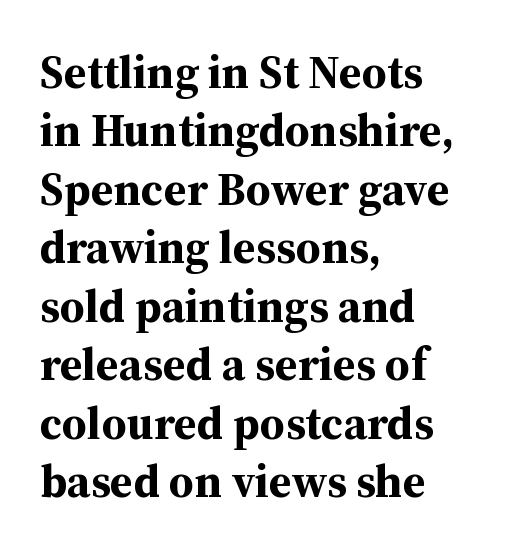
Q: Is the text bold? A: Yes.
Q: Is the text italic (slanted)? A: No, it is upright.
Q: Is the typeface a serif or a sans-serif typeface? A: Serif.
Q: Is the text underlined? A: No.
Q: How is the paragraph aligned? A: Left-aligned.
Q: Is the spacing between letters normal or unusually wide? A: Normal.
Q: Is the spacing between lines tight, normal or loose? A: Normal.
Q: Width (condensed, normal, or wide)? A: Normal.
Q: Stroke contrast? A: Medium.
Q: x-height? A: Medium.
Q: Monospaced? A: No.
